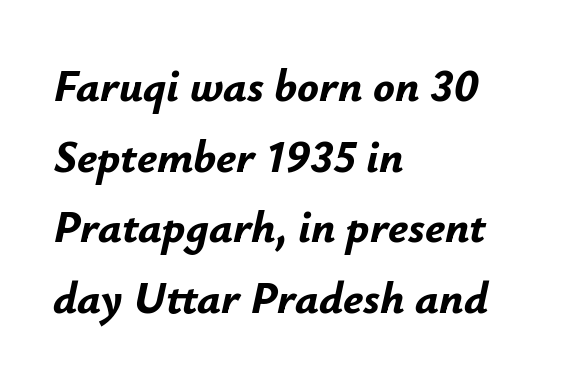
Typographic density is high because the face is bold. Is the letter spacing exaggerated? No — it looks like the ordinary default. The passage shown stacks its lines at a standard gap. Visually the block forms a straight wall on the left and a jagged coastline on the right.
